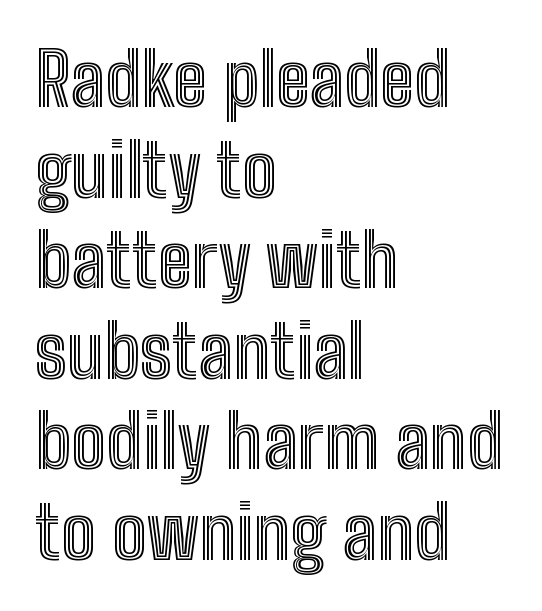
{"italic": "no", "width": "condensed", "x_height": "medium", "monospaced": "no", "underline": "no", "align": "left", "line_spacing_ratio": 1.24, "letter_spacing": "normal", "letter_spacing_em": 0.0, "glyph_px": 73}
